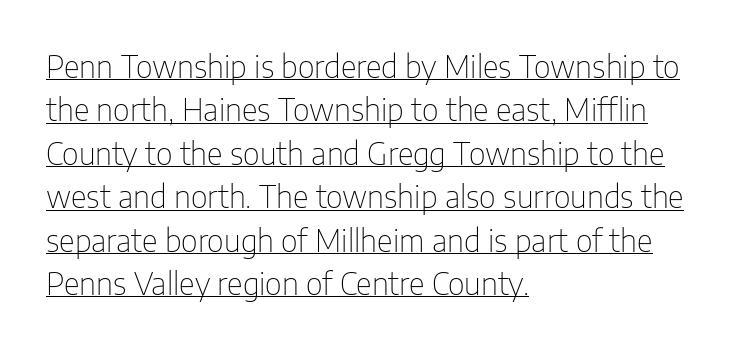
The image shows 31 px thin, condensed sans-serif type, upright; set left-aligned, normal line spacing (1.4x), normal letter spacing, underlined; low stroke contrast and a medium x-height.
